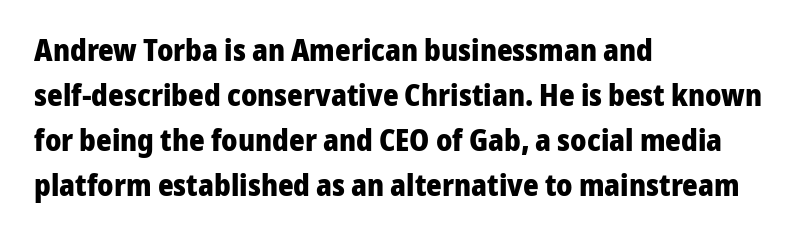
{"serif": "no", "italic": "no", "bold": "yes", "weight": "heavy", "width": "normal", "stroke_contrast": "low", "x_height": "medium", "monospaced": "no", "underline": "no", "align": "left", "line_spacing": "normal", "line_spacing_ratio": 1.5, "letter_spacing": "normal", "letter_spacing_em": 0.0, "glyph_px": 30}
